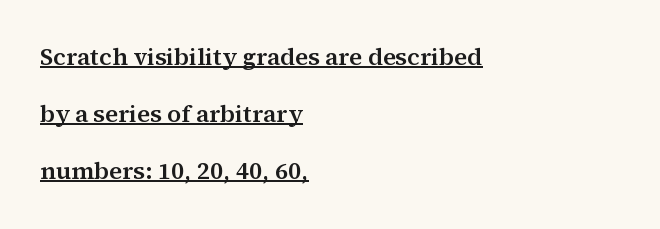
{"italic": "no", "underline": "yes", "align": "left", "line_spacing": "loose", "line_spacing_ratio": 2.38, "letter_spacing": "normal", "letter_spacing_em": 0.0, "glyph_px": 24}
